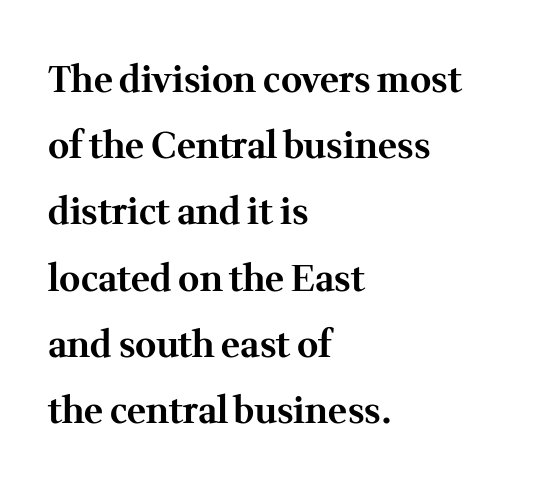
Q: Is the text bold? A: Yes.
Q: Is the text italic (slanted)? A: No, it is upright.
Q: Is the typeface a serif or a sans-serif typeface? A: Serif.
Q: Is the text underlined? A: No.
Q: How is the paragraph aligned? A: Left-aligned.
Q: Is the spacing between letters normal or unusually wide? A: Normal.
Q: Width (condensed, normal, or wide)? A: Normal.
Q: Stroke contrast? A: Medium.
Q: x-height? A: Medium.
Q: Monospaced? A: No.
